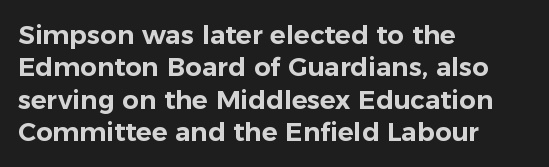
{"italic": "no", "underline": "no", "align": "left", "line_spacing": "normal", "line_spacing_ratio": 1.25, "letter_spacing": "normal", "letter_spacing_em": 0.0, "glyph_px": 26}
